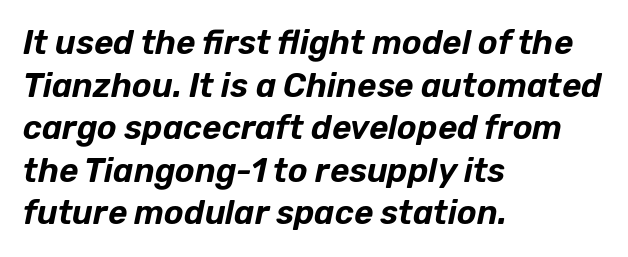
The image shows 33 px text type, italic (leaning right); set left-aligned, normal line spacing (1.29x), normal letter spacing, not underlined; low stroke contrast and a medium x-height.
